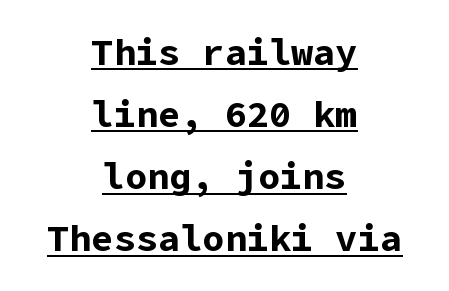
The image shows 37 px bold sans-serif type, upright; set centered, normal line spacing (1.68x), normal letter spacing, underlined; low stroke contrast and a medium x-height.
